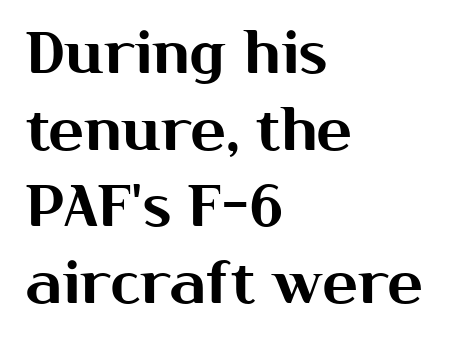
Honestly, the row spacing looks completely unremarkable. Leftover space on each line is placed entirely after the last word. Lines of text with bare space underneath. The letters sit at their default tracking, neither squeezed nor spread. It's the straight-up-and-down kind of type.
